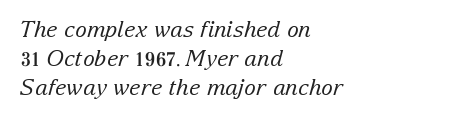
Glyph-to-glyph distance matches everyday printed text. Is the type heavy? It reads as light-to-regular instead. The setting favours the left margin, as ordinary paragraphs usually do. Reading down the column, the eye jumps a familiar distance to each next line.
